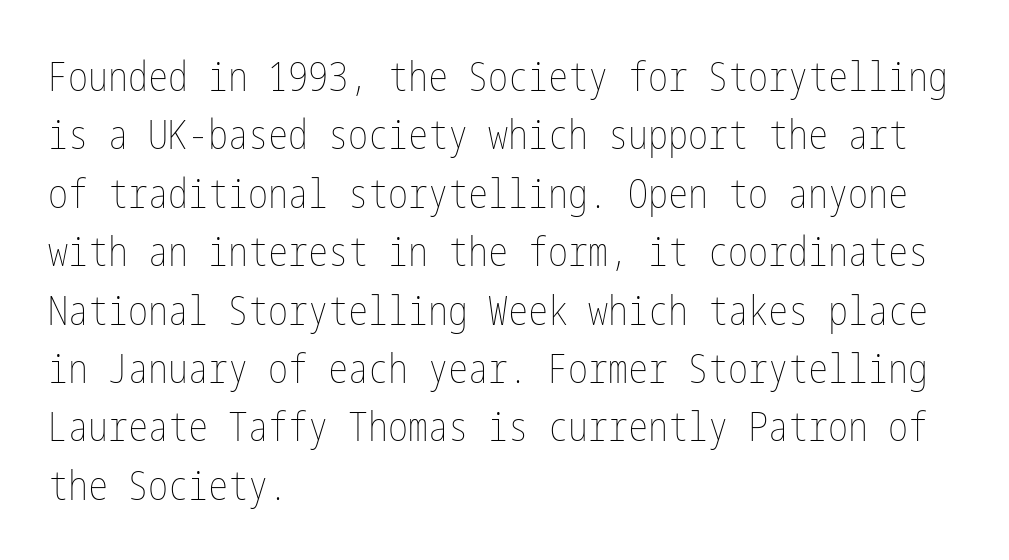
{"italic": "no", "bold": "no", "weight": "thin", "width": "condensed", "stroke_contrast": "low", "x_height": "medium", "underline": "no", "align": "left", "line_spacing": "normal", "line_spacing_ratio": 1.46, "letter_spacing": "normal", "letter_spacing_em": 0.0, "glyph_px": 40}
